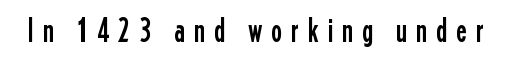
Character widths vary here, with narrow letters taking less room than wide ones. Only glyphs here, with clear space below each row. The type family on display is of the sans-serif kind. Do the letters lean? They stand straight. The face used here is rendered with a markedly widened letterfit.
